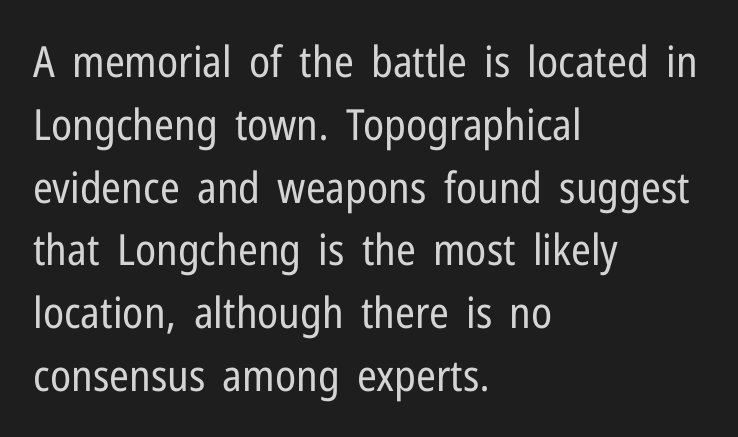
{"serif": "no", "italic": "no", "bold": "no", "weight": "regular", "width": "condensed", "stroke_contrast": "low", "x_height": "medium", "monospaced": "no", "underline": "no", "align": "left", "line_spacing": "normal", "line_spacing_ratio": 1.46, "letter_spacing": "normal", "letter_spacing_em": 0.0, "glyph_px": 43}
